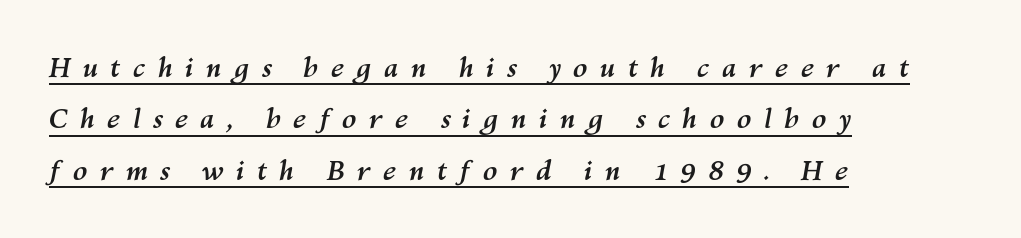
The image shows 27 px bold type, italic (leaning right); set left-aligned, loose line spacing (1.9x), unusually wide letter spacing (+0.44 em), underlined.
